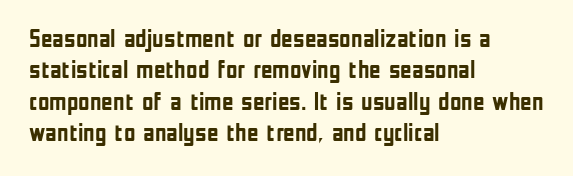
Q: Is the text bold? A: Yes.
Q: Is the text italic (slanted)? A: No, it is upright.
Q: Is the text underlined? A: No.
Q: How is the paragraph aligned? A: Left-aligned.
Q: Is the spacing between letters normal or unusually wide? A: Normal.
Q: Is the spacing between lines tight, normal or loose? A: Normal.
